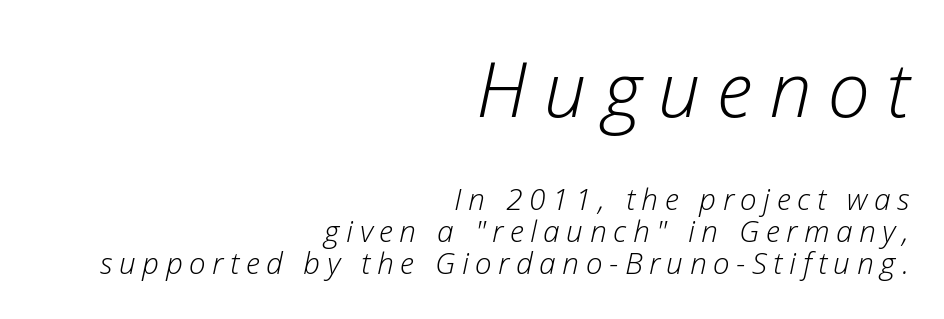
The image shows 76 px light type, italic (leaning right); set right-aligned, tight line spacing (1.07x), unusually wide letter spacing (+0.22 em), not underlined; the first (top) block is 2.53x larger; low stroke contrast and a medium x-height.
